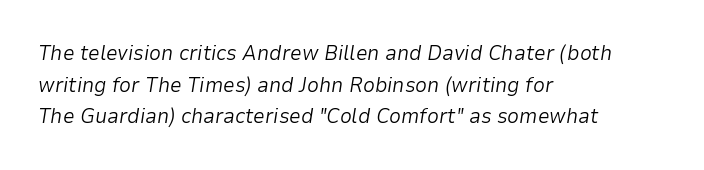
Q: Is the text bold? A: No.
Q: Is the text italic (slanted)? A: Yes, it leans right by about 9 degrees.
Q: Is the text underlined? A: No.
Q: How is the paragraph aligned? A: Left-aligned.
Q: Is the spacing between letters normal or unusually wide? A: Normal.
Q: Is the spacing between lines tight, normal or loose? A: Normal.
